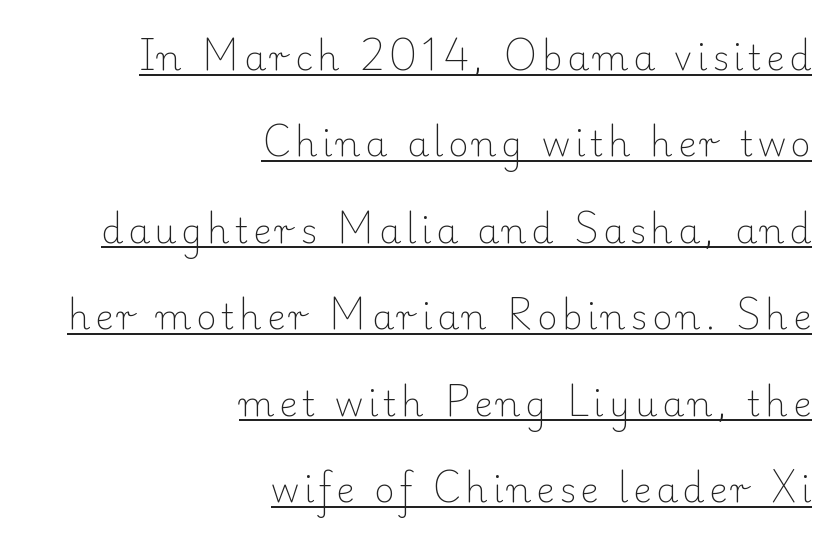
Q: Is the text bold? A: No.
Q: Is the text italic (slanted)? A: No, it is upright.
Q: Is the typeface a serif or a sans-serif typeface? A: Serif.
Q: Is the text underlined? A: Yes.
Q: How is the paragraph aligned? A: Right-aligned.
Q: Is the spacing between lines tight, normal or loose? A: Loose.
Q: Width (condensed, normal, or wide)? A: Normal.
Q: Stroke contrast? A: Low.
Q: x-height? A: Small.
Q: Monospaced? A: No.
